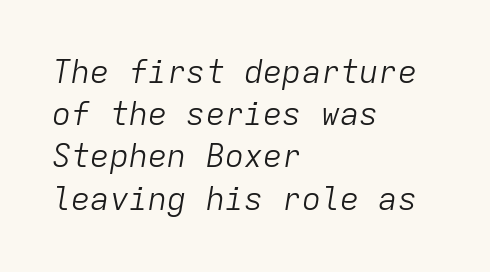
Q: Is the text bold? A: No.
Q: Is the text italic (slanted)? A: Yes, it leans right by about 9 degrees.
Q: Is the text underlined? A: No.
Q: How is the paragraph aligned? A: Left-aligned.
Q: Is the spacing between letters normal or unusually wide? A: Normal.
Q: Is the spacing between lines tight, normal or loose? A: Normal.
Q: Width (condensed, normal, or wide)? A: Normal.
Q: Stroke contrast? A: Low.
Q: x-height? A: Medium.
Q: Monospaced? A: Yes.
